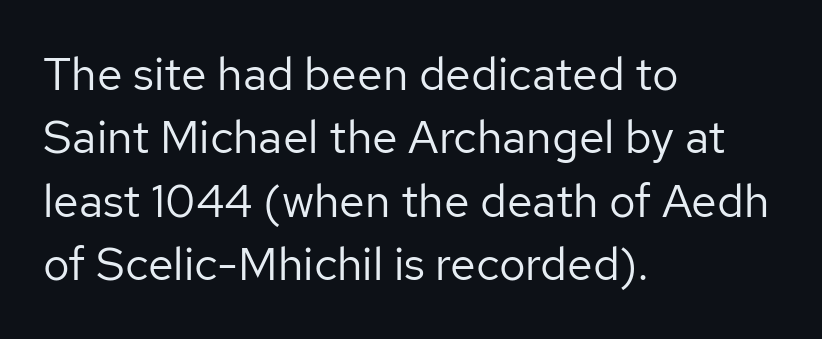
{"serif": "no", "italic": "no", "bold": "no", "weight": "regular", "width": "normal", "stroke_contrast": "low", "x_height": "medium", "monospaced": "no", "underline": "no", "align": "left", "line_spacing": "normal", "line_spacing_ratio": 1.38, "letter_spacing": "normal", "letter_spacing_em": 0.0, "glyph_px": 46}
